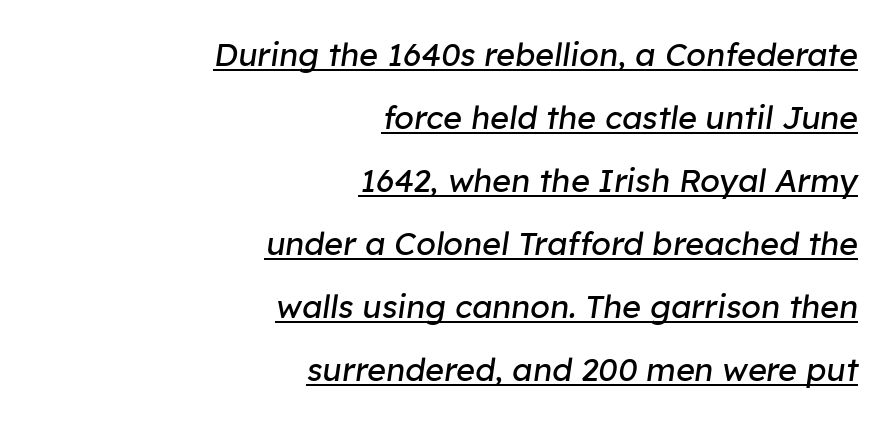
{"italic": "yes", "lean": "right", "slant_degrees": 8, "bold": "no", "weight": "regular", "width": "normal", "stroke_contrast": "low", "x_height": "medium", "monospaced": "no", "underline": "yes", "align": "right", "line_spacing": "loose", "line_spacing_ratio": 1.97, "letter_spacing": "normal", "letter_spacing_em": 0.0, "glyph_px": 32}
